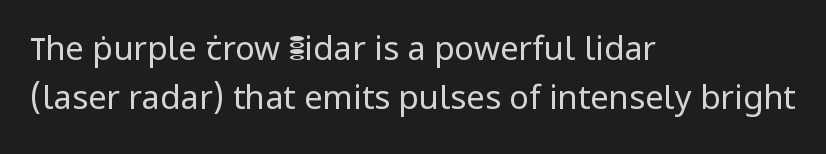
The weight tops out at a normal text grade. The rendering anchors every line to the left-hand side. Any mark beneath the type? The region is blank. Every character sits straight up, as roman type does.
